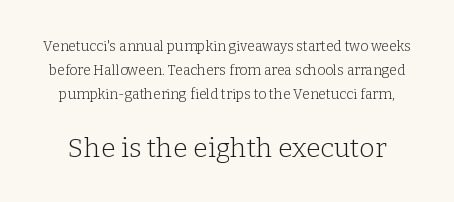
{"italic": "no", "bold": "no", "underline": "no", "line_spacing_ratio": 1.72, "letter_spacing": "normal", "letter_spacing_em": 0.0, "larger_block": "second", "size_ratio": 1.93, "glyph_px": 27}
